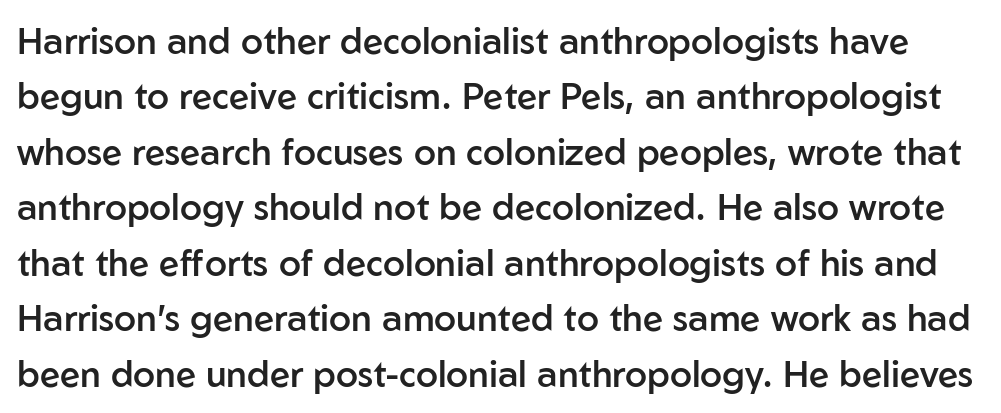
Q: Is the text bold? A: Semi-bold.
Q: Is the text italic (slanted)? A: No, it is upright.
Q: Is the typeface a serif or a sans-serif typeface? A: Sans-serif.
Q: Is the text underlined? A: No.
Q: Is the spacing between letters normal or unusually wide? A: Normal.
Q: Is the spacing between lines tight, normal or loose? A: Normal.
Q: Width (condensed, normal, or wide)? A: Normal.
Q: Stroke contrast? A: Low.
Q: x-height? A: Medium.
Q: Monospaced? A: No.
